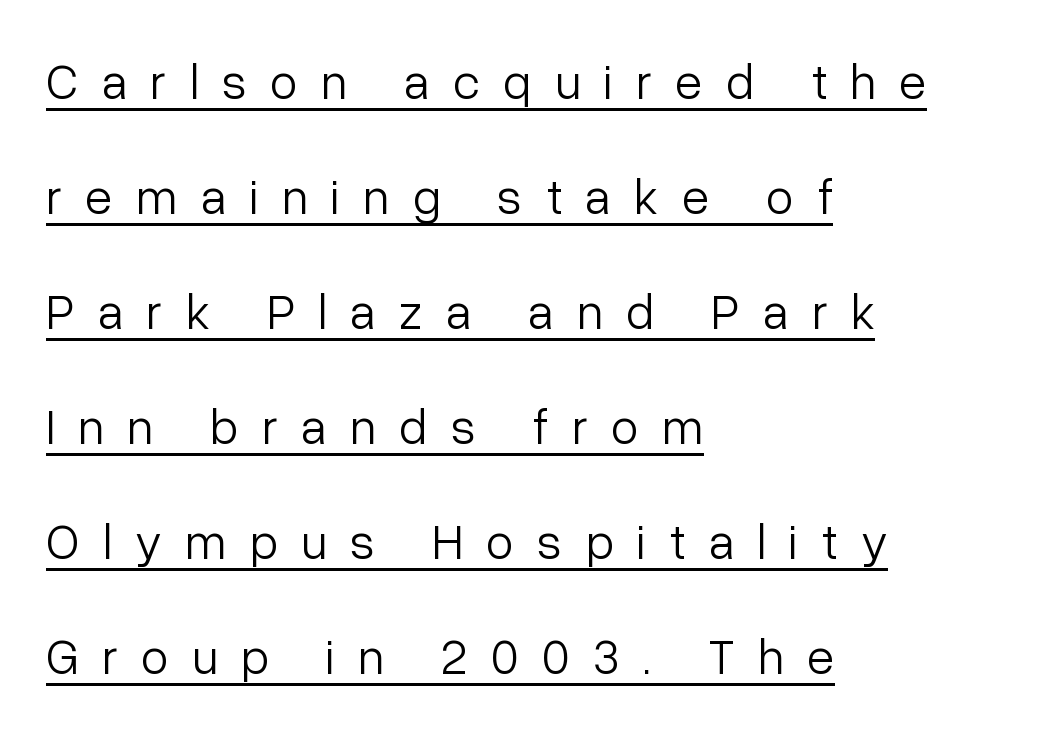
{"serif": "no", "italic": "no", "bold": "no", "weight": "light", "width": "normal", "stroke_contrast": "low", "x_height": "medium", "monospaced": "no", "underline": "yes", "align": "left", "line_spacing": "loose", "line_spacing_ratio": 2.3, "letter_spacing": "wide", "letter_spacing_em": 0.47, "glyph_px": 50}
